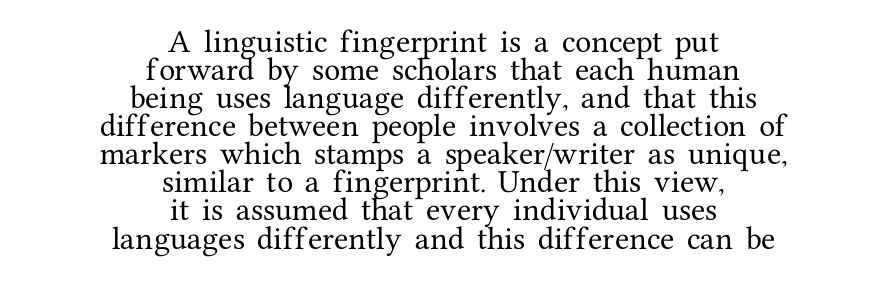
Q: Is the text italic (slanted)? A: No, it is upright.
Q: Is the text underlined? A: No.
Q: How is the paragraph aligned? A: Centered.
Q: Is the spacing between letters normal or unusually wide? A: Normal.
Q: Is the spacing between lines tight, normal or loose? A: Tight.
